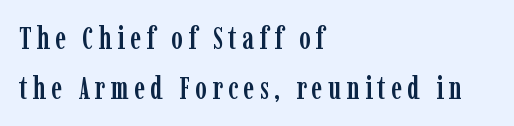
Q: Is the text italic (slanted)? A: No, it is upright.
Q: Is the typeface a serif or a sans-serif typeface? A: Serif.
Q: Is the text underlined? A: No.
Q: How is the paragraph aligned? A: Left-aligned.
Q: Is the spacing between lines tight, normal or loose? A: Normal.
Q: Width (condensed, normal, or wide)? A: Condensed.
Q: Stroke contrast? A: Low.
Q: x-height? A: Medium.
Q: Monospaced? A: No.
